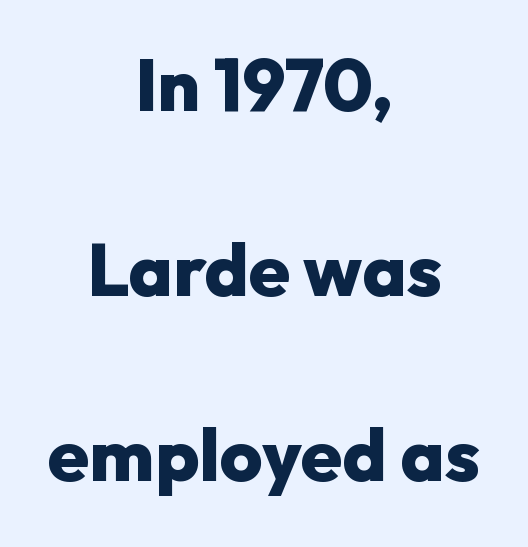
The image shows 74 px heavy sans-serif type, upright; set centered, loose line spacing (2.5x), normal letter spacing, not underlined; low stroke contrast and a medium x-height.
